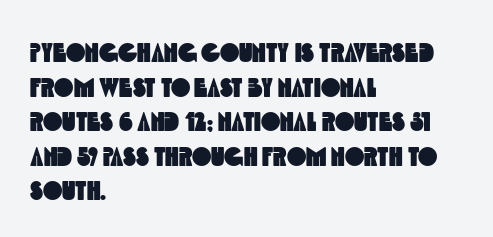
The image shows 26 px text type; set left-aligned, normal line spacing (1.33x), normal letter spacing, not underlined.
